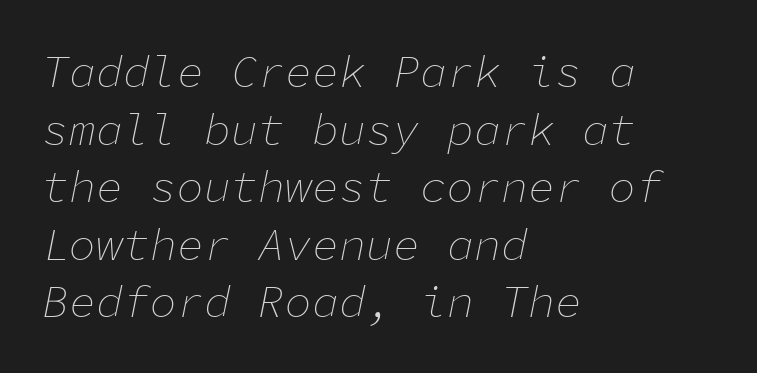
The image shows 45 px thin type, italic (leaning right), monospaced; set left-aligned, normal line spacing (1.28x), normal letter spacing, not underlined; low stroke contrast and a medium x-height.
